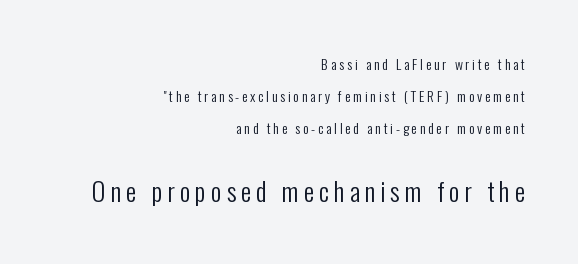
Q: Is the text bold? A: No.
Q: Is the text italic (slanted)? A: No, it is upright.
Q: Is the text underlined? A: No.
Q: How is the paragraph aligned? A: Right-aligned.
Q: Is the spacing between lines tight, normal or loose? A: Loose.
Q: Which block of text is set in a larger size, the first (top) or the second (bottom)? A: The second (bottom) one.
